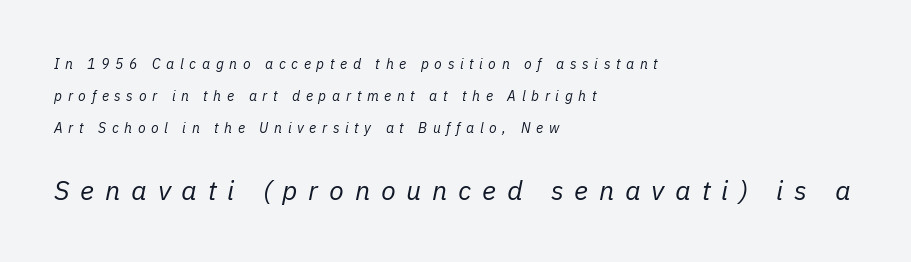
Q: Is the text bold? A: No.
Q: Is the text italic (slanted)? A: Yes, it leans right by about 11 degrees.
Q: Is the text underlined? A: No.
Q: How is the paragraph aligned? A: Left-aligned.
Q: Is the spacing between letters normal or unusually wide? A: Unusually wide.
Q: Is the spacing between lines tight, normal or loose? A: Loose.
Q: Which block of text is set in a larger size, the first (top) or the second (bottom)? A: The second (bottom) one.
